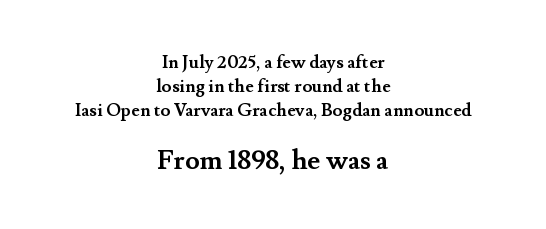
The type sits square on the baseline with zero lean. In terms of weight, the rendering is a true, heavy bold. These two chunks differ in scale, with the bottom chunk taking the larger measure. Regular leading.
